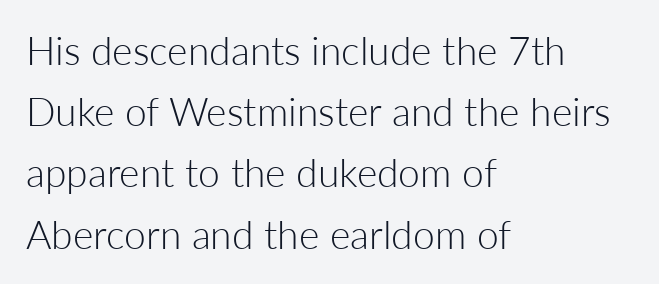
{"serif": "no", "italic": "no", "bold": "no", "weight": "light", "width": "normal", "stroke_contrast": "low", "x_height": "medium", "monospaced": "no", "underline": "no", "align": "left", "line_spacing": "normal", "line_spacing_ratio": 1.57, "letter_spacing": "normal", "letter_spacing_em": 0.0, "glyph_px": 39}
